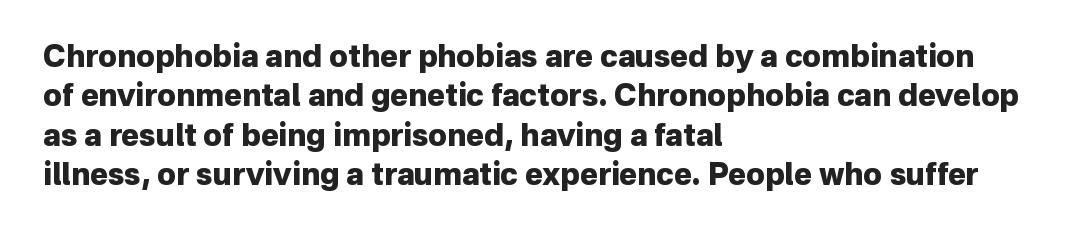
{"serif": "no", "italic": "no", "bold": "yes", "weight": "heavy", "width": "normal", "stroke_contrast": "low", "x_height": "medium", "monospaced": "no", "underline": "no", "align": "left", "line_spacing": "normal", "line_spacing_ratio": 1.31, "letter_spacing": "normal", "letter_spacing_em": 0.0, "glyph_px": 30}
